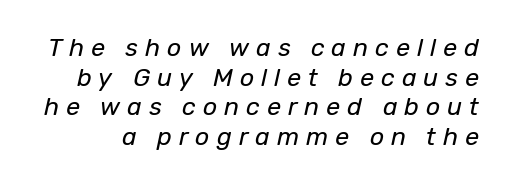
{"italic": "yes", "lean": "right", "slant_degrees": 12, "bold": "no", "underline": "no", "line_spacing_ratio": 1.19, "letter_spacing": "wide", "letter_spacing_em": 0.28, "glyph_px": 25}
